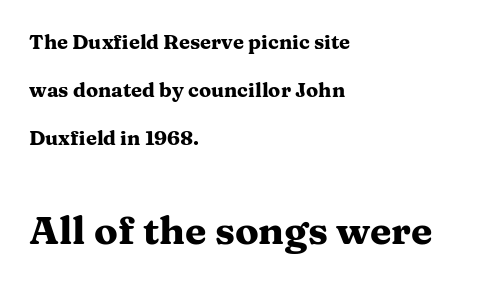
{"serif": "yes", "italic": "no", "bold": "yes", "weight": "heavy", "width": "wide", "stroke_contrast": "medium", "x_height": "medium", "monospaced": "no", "underline": "no", "align": "left", "line_spacing": "loose", "line_spacing_ratio": 2.41, "letter_spacing": "normal", "letter_spacing_em": 0.0, "larger_block": "second", "size_ratio": 1.95, "glyph_px": 39}
